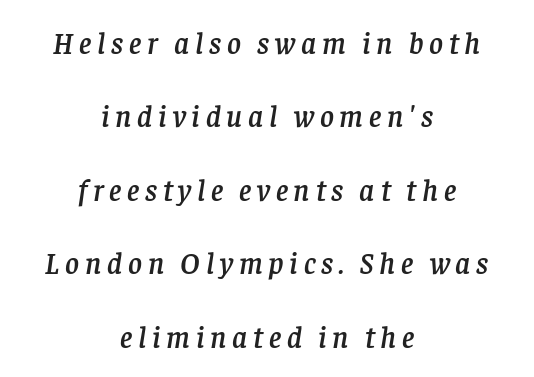
The image shows 30 px serif type, italic (leaning right); set centered, loose line spacing (2.45x), not underlined; low stroke contrast and a large x-height.
